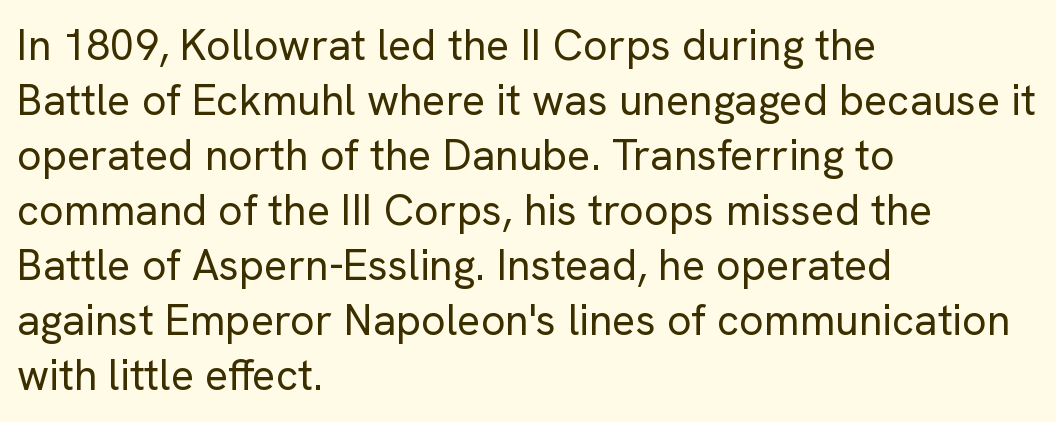
The image shows 43 px regular-weight sans-serif type, upright; set left-aligned, normal line spacing (1.28x), normal letter spacing, not underlined; low stroke contrast and a medium x-height.
